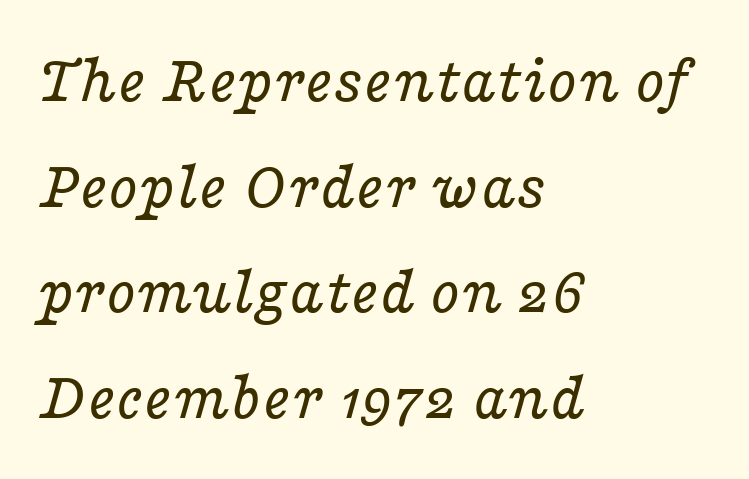
{"serif": "yes", "italic": "yes", "lean": "right", "slant_degrees": 16, "bold": "no", "weight": "regular", "width": "wide", "stroke_contrast": "low", "x_height": "medium", "monospaced": "no", "underline": "no", "align": "left", "line_spacing": "normal", "line_spacing_ratio": 1.53, "letter_spacing": "normal", "letter_spacing_em": 0.0, "glyph_px": 69}
